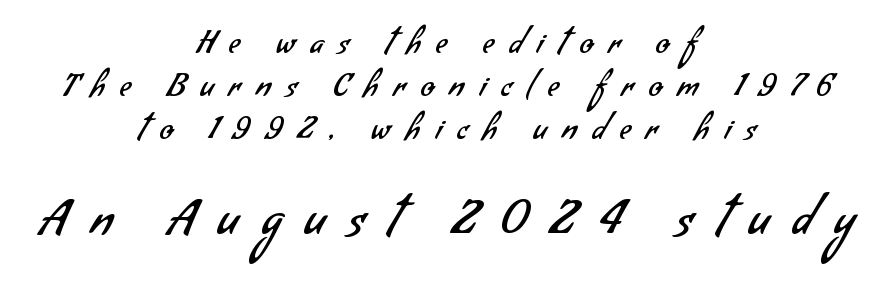
Q: Is the text bold? A: No.
Q: Is the typeface a serif or a sans-serif typeface? A: Sans-serif.
Q: Is the text underlined? A: No.
Q: How is the paragraph aligned? A: Centered.
Q: Is the spacing between letters normal or unusually wide? A: Unusually wide.
Q: Is the spacing between lines tight, normal or loose? A: Normal.
Q: Which block of text is set in a larger size, the first (top) or the second (bottom)? A: The second (bottom) one.
Q: Width (condensed, normal, or wide)? A: Normal.
Q: Stroke contrast? A: Low.
Q: x-height? A: Small.
Q: Monospaced? A: No.
